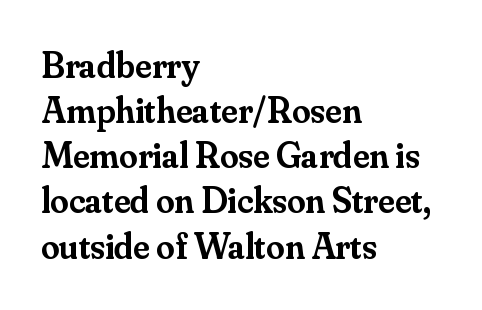
{"serif": "yes", "italic": "no", "bold": "semi", "weight": "semibold", "width": "normal", "stroke_contrast": "medium", "x_height": "small", "monospaced": "no", "underline": "no", "align": "left", "line_spacing_ratio": 1.22, "letter_spacing": "normal", "letter_spacing_em": 0.0, "glyph_px": 37}
